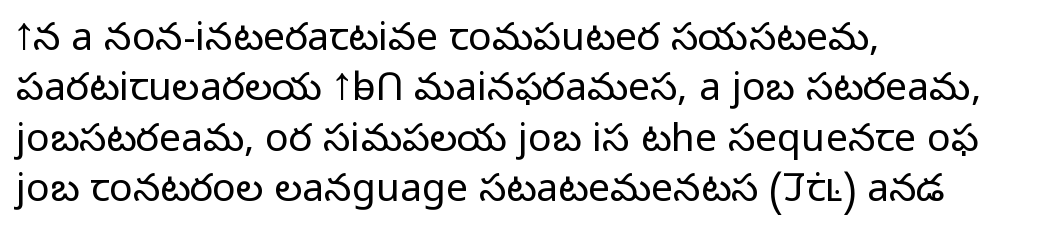
The image shows 39 px light sans-serif type, upright; set left-aligned, normal line spacing (1.29x), normal letter spacing, not underlined; low stroke contrast and a medium x-height.
